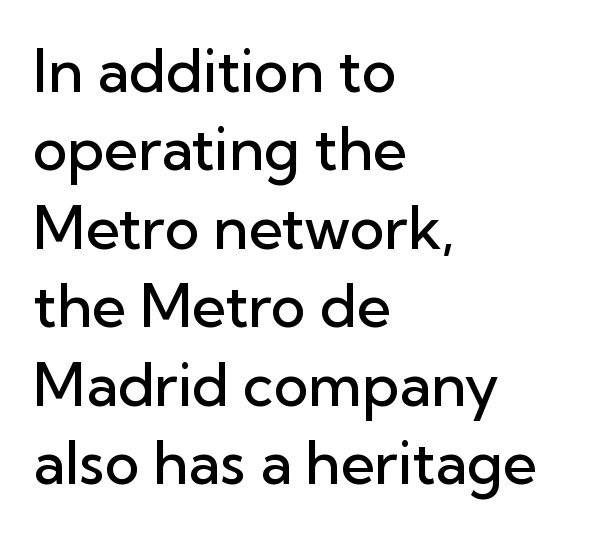
Plain, unruled lines of type. The ragged edge is on the right, which tells us the setting is flush left. Think of a printed novel: that variable character pitch is what you see here. If you measured baseline to baseline, you'd find a middling distance.
